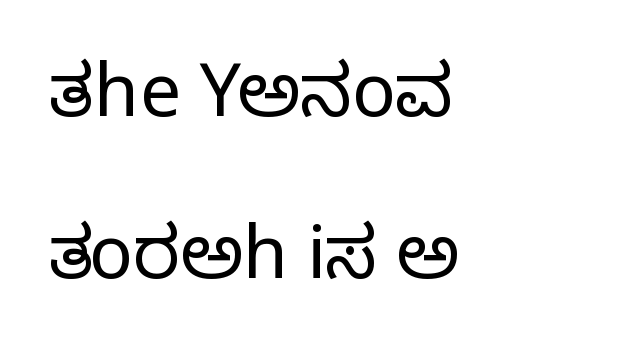
The image shows 73 px light sans-serif type, upright; set left-aligned, loose line spacing (2.22x), normal letter spacing, not underlined; low stroke contrast and a medium x-height.
